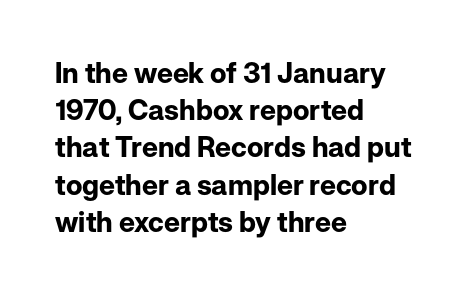
Q: Is the text bold? A: Yes.
Q: Is the text italic (slanted)? A: No, it is upright.
Q: Is the typeface a serif or a sans-serif typeface? A: Sans-serif.
Q: Is the text underlined? A: No.
Q: How is the paragraph aligned? A: Left-aligned.
Q: Is the spacing between letters normal or unusually wide? A: Normal.
Q: Is the spacing between lines tight, normal or loose? A: Normal.
Q: Width (condensed, normal, or wide)? A: Normal.
Q: Stroke contrast? A: Low.
Q: x-height? A: Medium.
Q: Monospaced? A: No.
